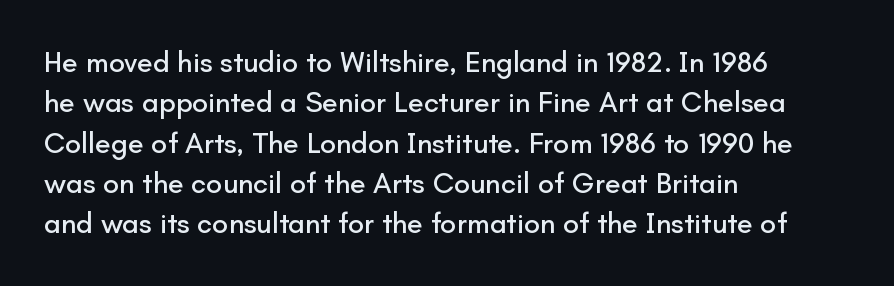
{"serif": "no", "italic": "no", "width": "normal", "stroke_contrast": "low", "x_height": "small", "monospaced": "no", "underline": "no", "align": "left", "line_spacing": "normal", "line_spacing_ratio": 1.39, "letter_spacing": "normal", "letter_spacing_em": 0.0, "glyph_px": 29}
